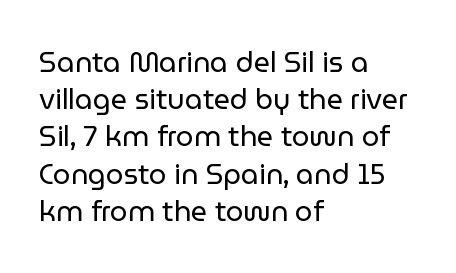
Q: Is the text bold? A: No.
Q: Is the text italic (slanted)? A: No, it is upright.
Q: Is the typeface a serif or a sans-serif typeface? A: Sans-serif.
Q: Is the text underlined? A: No.
Q: How is the paragraph aligned? A: Left-aligned.
Q: Is the spacing between letters normal or unusually wide? A: Normal.
Q: Is the spacing between lines tight, normal or loose? A: Normal.
Q: Width (condensed, normal, or wide)? A: Normal.
Q: Stroke contrast? A: Low.
Q: x-height? A: Medium.
Q: Monospaced? A: No.
